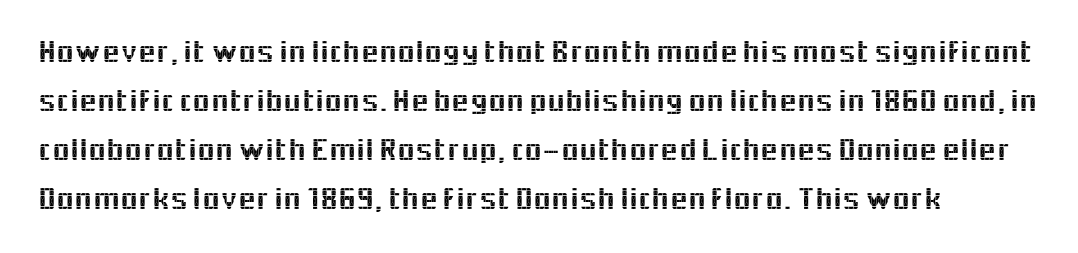
The image shows 32 px sans-serif type, upright; set normal line spacing (1.53x), normal letter spacing, not underlined; a medium x-height.
